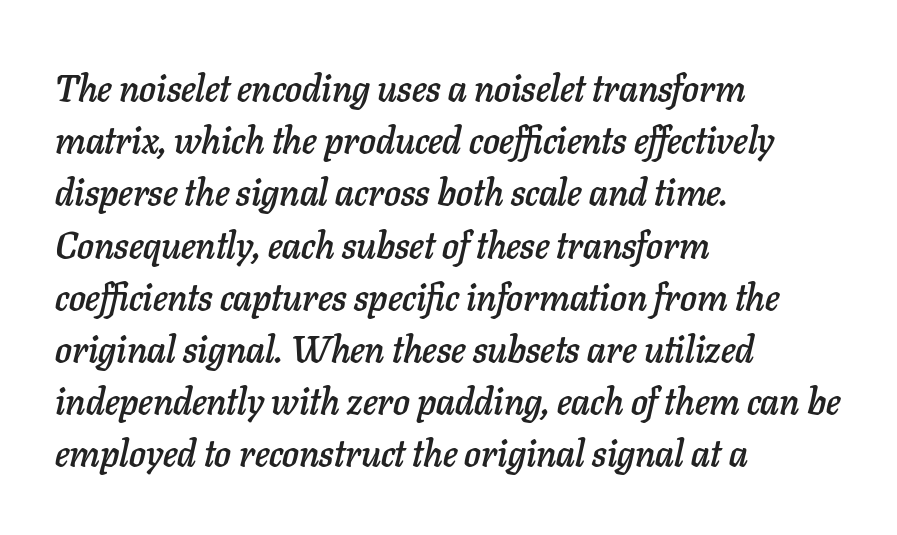
The image shows 37 px text type, italic (leaning right); set left-aligned, normal line spacing (1.41x), normal letter spacing, not underlined; low stroke contrast and a medium x-height.
